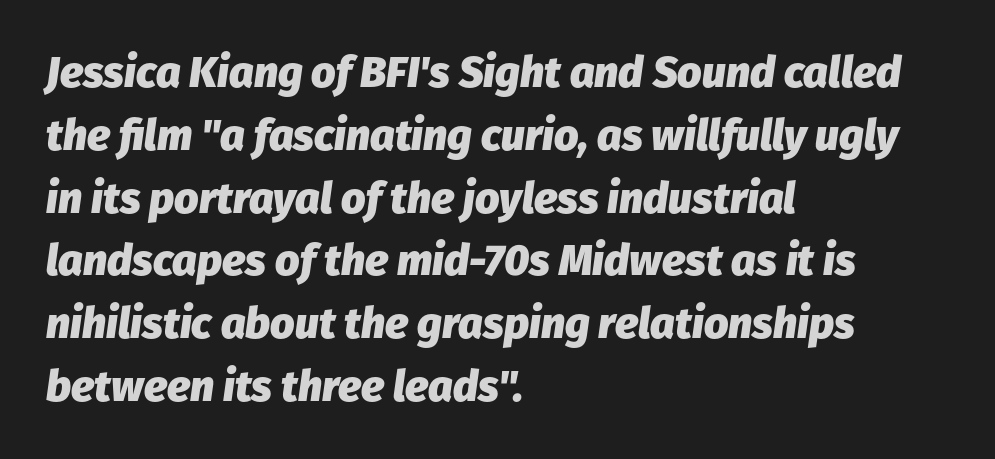
The image shows 43 px heavy type, italic (leaning right); set left-aligned, normal line spacing (1.46x), normal letter spacing, not underlined; low stroke contrast and a medium x-height.
